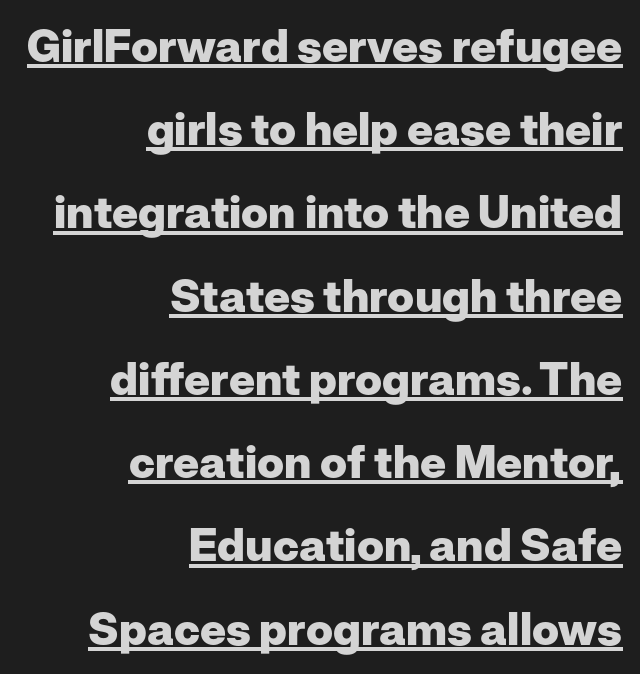
The rendered words wear a rule along their underside. Compared with a flush-left layout, this one pins lines to the opposite, right side. Stroke thickness is high; the sample reads as a true bold. Does the lettering tilt? It doesn't — this is upright.
